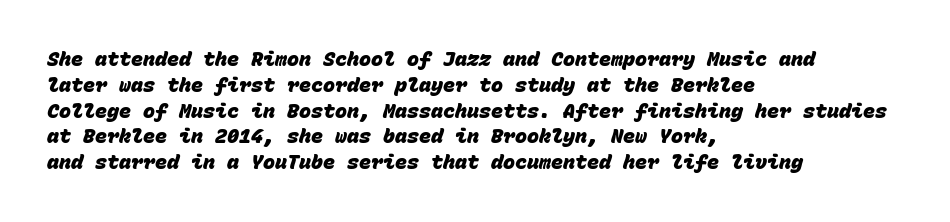
Summary of vertical rhythm: regular, with standard interline spacing. The passage is arranged the way most books set body copy — flush left. The characters look thick and weighty, a clear bold. Underlining? Definitely not there. No extra tracking has been applied to these lines.
